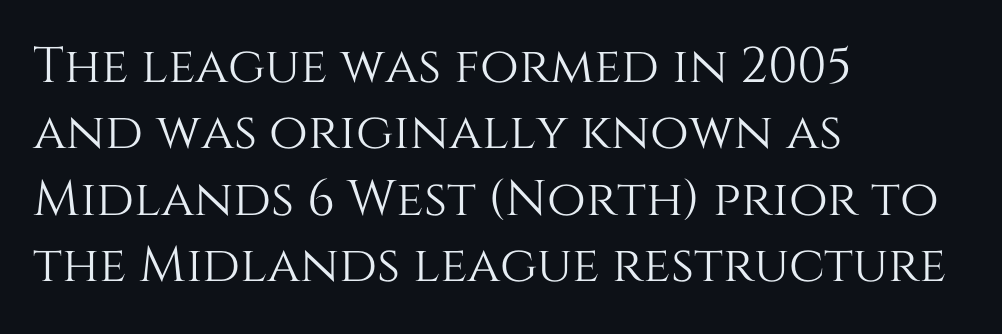
Anything drawn beneath the words? Only blank space. In terms of letterspacing, this is plain default setting. The space between consecutive lines is moderate. These lines are rendered in a variable-pitch font. Characters remain perfectly vertical along every line. Each line starts at the same left margin while the right side varies.
